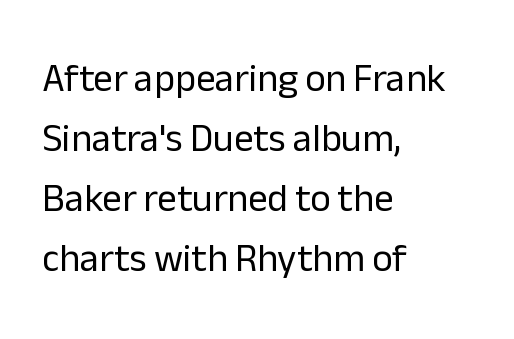
Compared with a typical body face, this is equally light or lighter still. Bare-footed words on every line. Note the varied advance widths — an 'i' is clearly narrower than an 'm'. In terms of leading, this rendering sits right in the middle.
